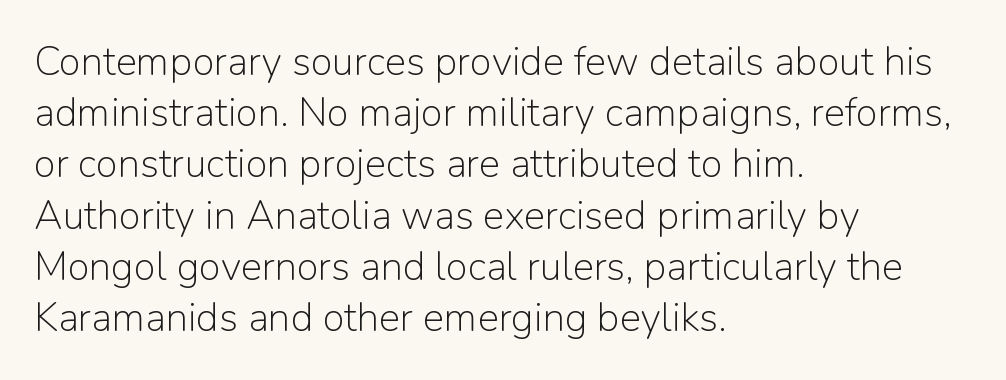
{"serif": "no", "italic": "no", "bold": "no", "weight": "light", "width": "normal", "stroke_contrast": "low", "x_height": "medium", "monospaced": "no", "underline": "no", "align": "left", "line_spacing": "normal", "line_spacing_ratio": 1.28, "letter_spacing": "normal", "letter_spacing_em": 0.0, "glyph_px": 40}
